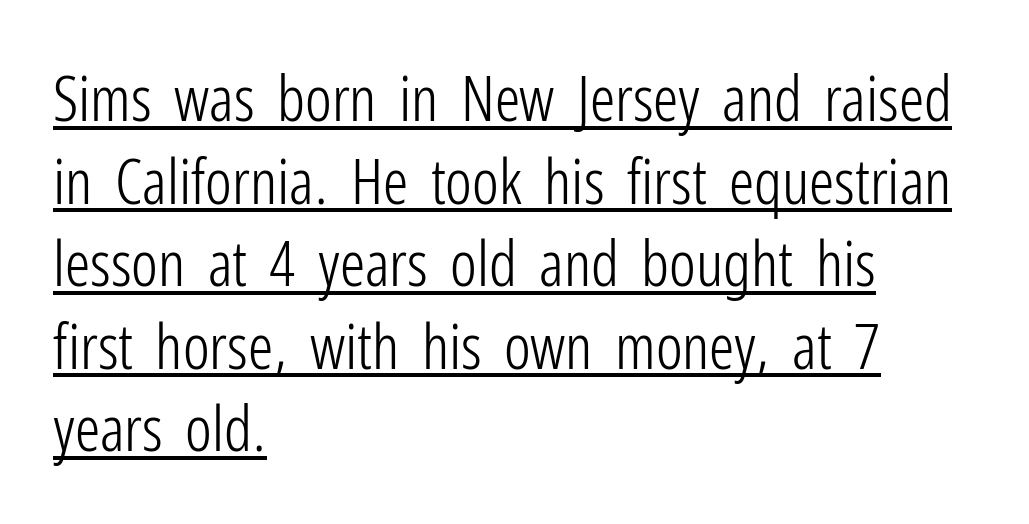
On a weight scale, this lands at 450 or below. These lines are set flush left with a ragged right edge. The typesetter has applied underlining to the passage shown. Is there any slant? The stems are plumb. Grotesque or geometric, the face here clearly has no serifs.
